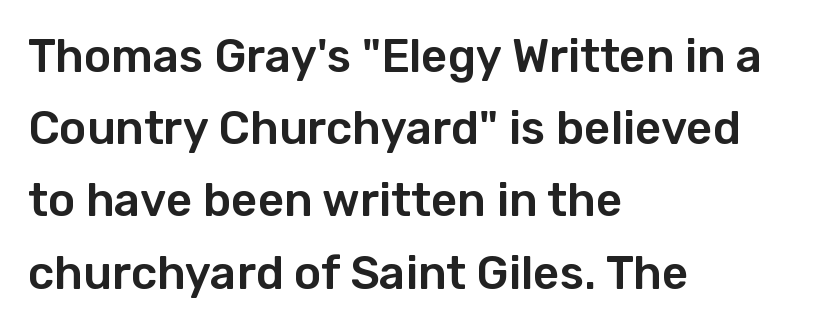
Between one letter and the next there's only the usual sliver of space. Do the letters lean? They stand straight. Font category for this specimen: sans-serif. The space beneath each line is pristine and unruled.
